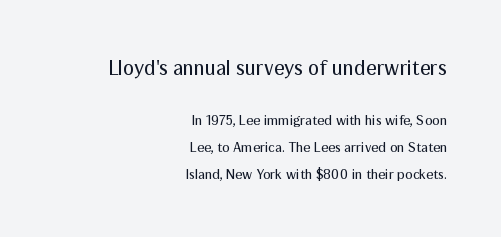
Upright lettering throughout. Reading down the block, your eye finds every line finishing at a fixed right position. The emphasis by scale lands on block number one, above. Widely set lines give the paragraph a tall, airy silhouette. The strokes are not fattened; the text isn't bold.
